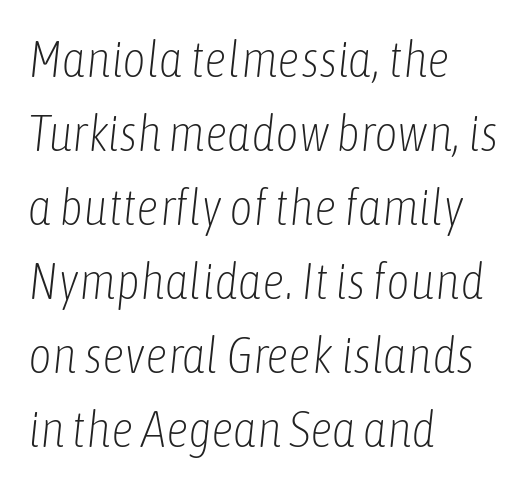
Q: Is the text bold? A: No.
Q: Is the text italic (slanted)? A: Yes, it leans right by about 6 degrees.
Q: Is the text underlined? A: No.
Q: How is the paragraph aligned? A: Left-aligned.
Q: Is the spacing between letters normal or unusually wide? A: Normal.
Q: Is the spacing between lines tight, normal or loose? A: Normal.
Q: Width (condensed, normal, or wide)? A: Condensed.
Q: Stroke contrast? A: Low.
Q: x-height? A: Medium.
Q: Monospaced? A: No.
